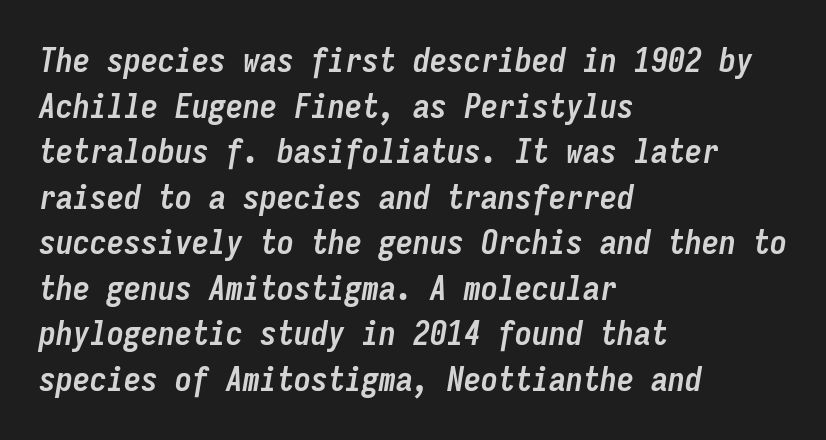
{"italic": "yes", "lean": "right", "slant_degrees": 9, "bold": "yes", "weight": "semibold", "width": "condensed", "stroke_contrast": "low", "x_height": "medium", "monospaced": "yes", "underline": "no", "align": "left", "line_spacing": "normal", "line_spacing_ratio": 1.34, "letter_spacing": "normal", "letter_spacing_em": 0.0, "glyph_px": 34}
